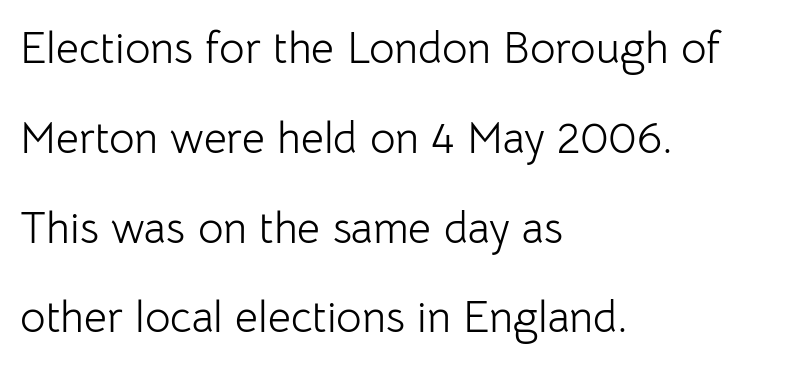
The face used here is a sans, in the tradition of grotesques and geometrics. Weight class: somewhere from thin through regular. The face used here is proportionally spaced, like ordinary book or web type. Baseline-to-baseline distance is far greater than the letter height.
